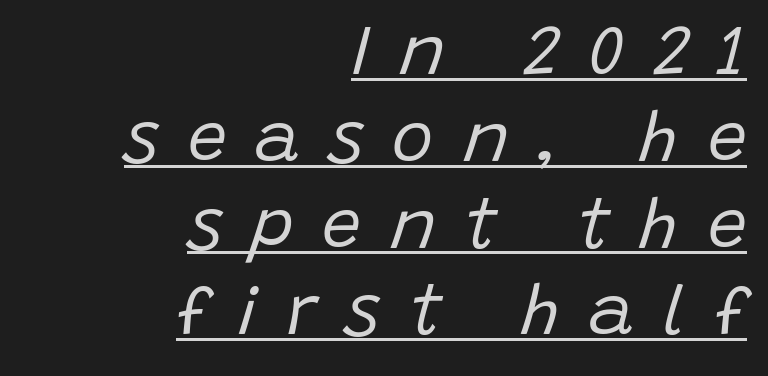
{"italic": "yes", "lean": "right", "slant_degrees": 15, "bold": "no", "weight": "regular", "width": "normal", "stroke_contrast": "low", "x_height": "large", "monospaced": "no", "underline": "yes", "align": "right", "line_spacing_ratio": 1.24, "letter_spacing": "wide", "letter_spacing_em": 0.41, "glyph_px": 70}
